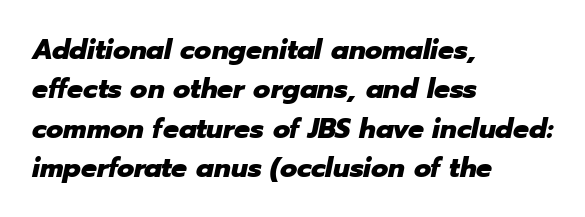
{"italic": "yes", "lean": "right", "slant_degrees": 12, "bold": "yes", "weight": "heavy", "width": "normal", "stroke_contrast": "low", "x_height": "medium", "monospaced": "no", "underline": "no", "align": "left", "line_spacing": "normal", "line_spacing_ratio": 1.41, "letter_spacing": "normal", "letter_spacing_em": 0.0, "glyph_px": 28}
